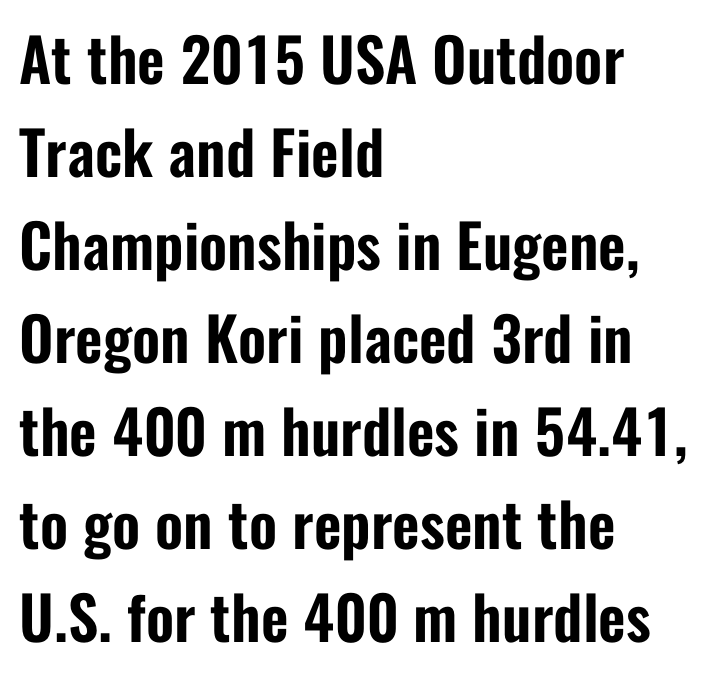
{"serif": "no", "italic": "no", "width": "condensed", "stroke_contrast": "low", "x_height": "medium", "monospaced": "no", "underline": "no", "align": "left", "line_spacing": "normal", "line_spacing_ratio": 1.55, "letter_spacing": "normal", "letter_spacing_em": 0.0, "glyph_px": 60}
